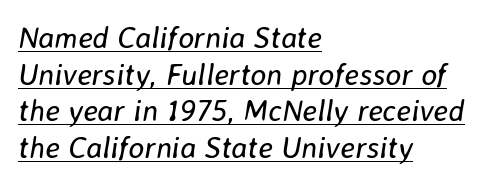
Slanted lettering throughout. Caption: lettering with a line underneath. These lines are set flush left with a ragged right edge. Each letter keeps its own natural width here, so spacing adapts to shape. The letters sit at their default tracking, neither squeezed nor spread.
